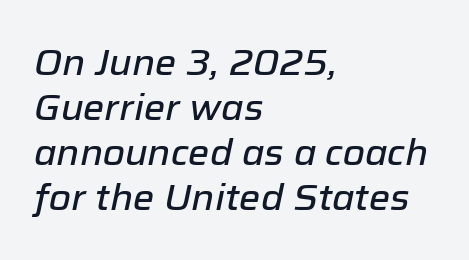
There's an unmistakable incline to the writing here. Every row of glyphs begins at an identical x-position on the left. Type without underlining. Note the varied advance widths — an 'i' is clearly narrower than an 'm'. The face used here is rendered with its standard letterfit.
